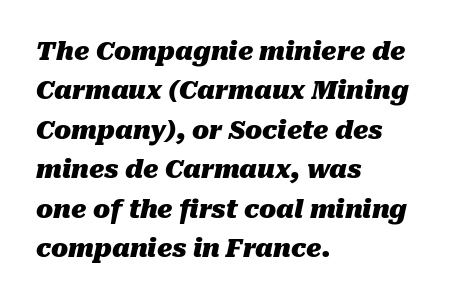
Is the letter spacing exaggerated? No — it looks like the ordinary default. Descenders are the only things crossing below the line. The whole block is typeset with a tilt. The rag falls on the right side of this text block. Quick note: interline space is typical.
